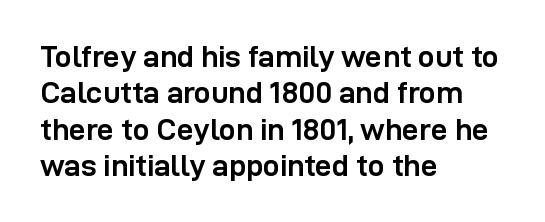
The image shows 30 px semibold sans-serif type, upright; set left-aligned, line spacing 1.21x, normal letter spacing, not underlined; low stroke contrast and a medium x-height.
